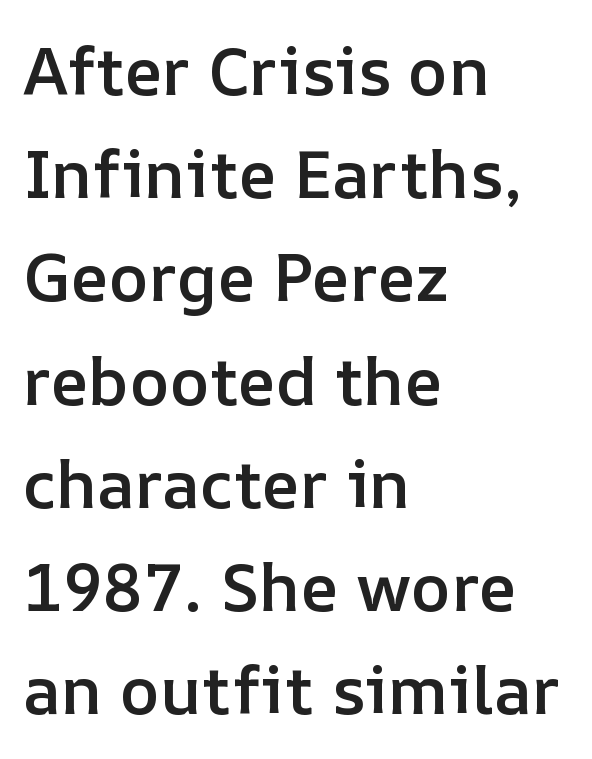
The image shows 67 px semibold type, upright; set left-aligned, normal line spacing (1.54x), normal letter spacing, not underlined; low stroke contrast and a medium x-height.
